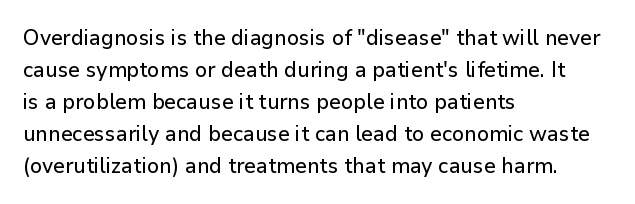
Spacing between characters is what you'd get straight out of the box. This sample is left-justified, so line endings fall wherever the words run out. Has an underline been added? It has not. Evenly set lines give the paragraph a standard silhouette. You can tell it's not italic because the verticals are truly vertical.
